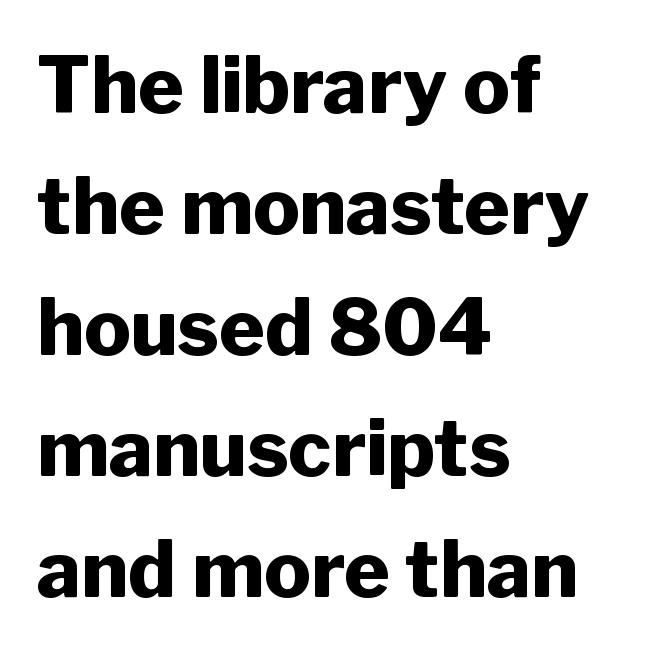
The image shows 78 px heavy sans-serif type, upright; set left-aligned, normal line spacing (1.55x), normal letter spacing, not underlined; low stroke contrast and a medium x-height.
